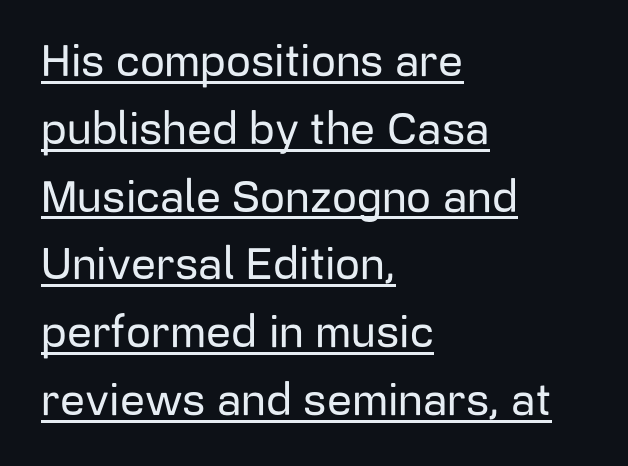
Short note: letters normally spaced. Type style note: lacks serifs. Spacing verdict: proportional, widths tailored to each character. Do the letters lean? They stand straight. The paragraph has a hard left edge and a soft right edge.
